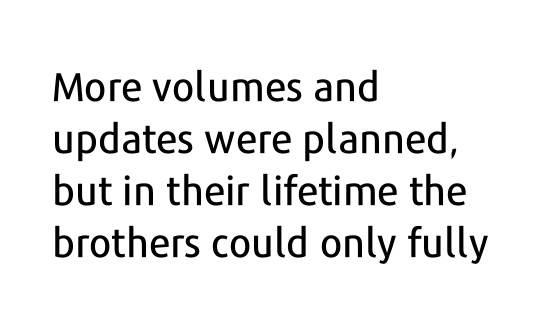
{"serif": "no", "italic": "no", "width": "normal", "stroke_contrast": "low", "x_height": "medium", "monospaced": "no", "underline": "no", "align": "left", "line_spacing": "normal", "line_spacing_ratio": 1.3, "letter_spacing": "normal", "letter_spacing_em": 0.0, "glyph_px": 40}
